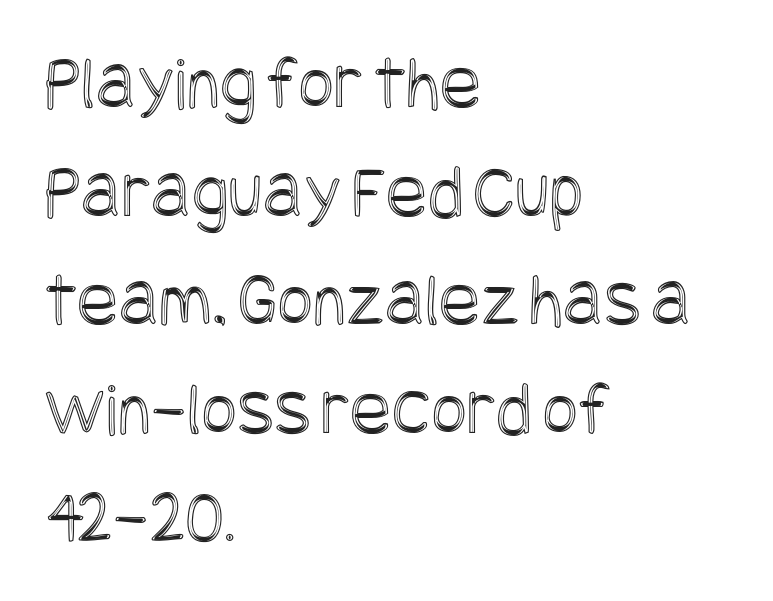
The image shows 77 px condensed type, upright; set left-aligned, normal line spacing (1.41x), normal letter spacing, not underlined; a large x-height.
